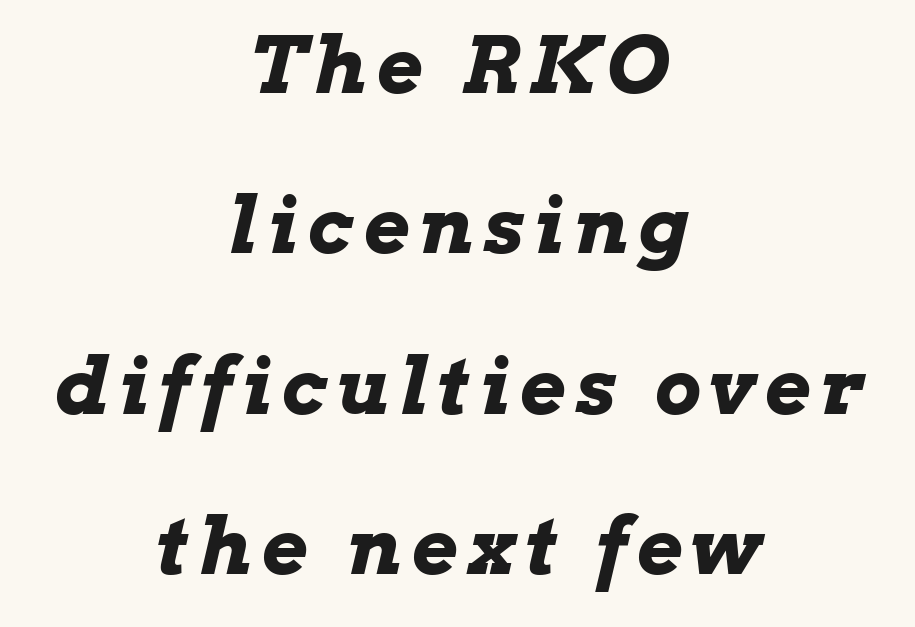
The face used here has the dense, thick strokes of a bold. The words here are not underlined. Yep, that's italic — everything's leaning. Both edges are ragged and mirror each other, which tells us the setting is centered.
